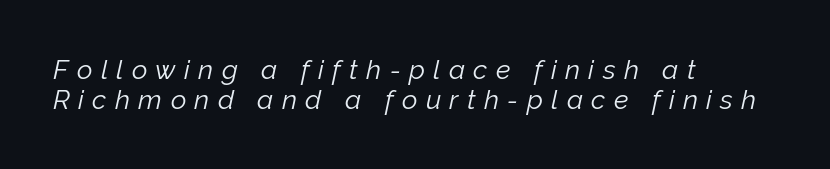
The image shows 27 px text type, italic (leaning right); set left-aligned, tight line spacing (1.1x), unusually wide letter spacing (+0.31 em), not underlined.
